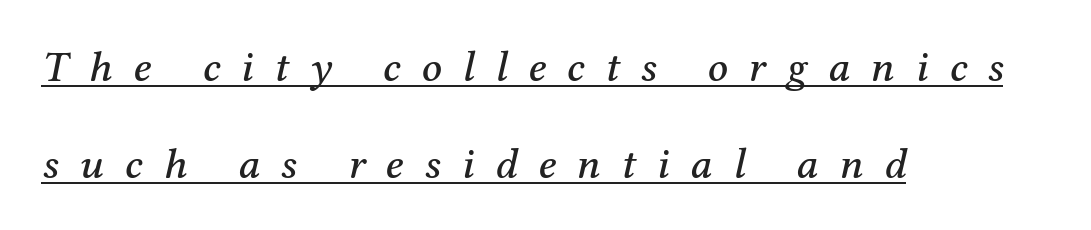
The image shows 44 px serif type, italic (leaning right); set left-aligned, loose line spacing (2.2x), unusually wide letter spacing (+0.47 em), underlined; medium stroke contrast and a medium x-height.
